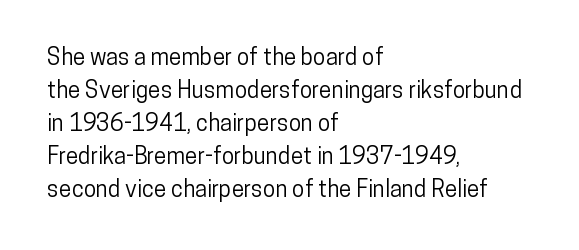
Plain, unruled lines of type. Letter spacing: default. Quick note: interline space is typical. Does the lettering tilt? It doesn't — this is upright. One-word summary of the alignment: left.
